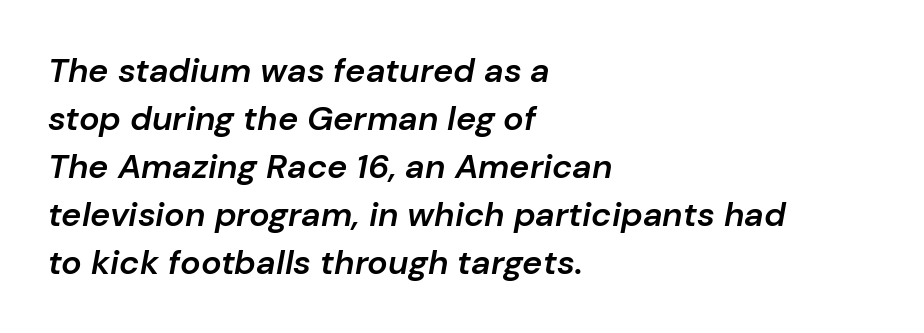
Q: Is the text bold? A: Semi-bold.
Q: Is the text italic (slanted)? A: Yes, it leans right by about 10 degrees.
Q: Is the text underlined? A: No.
Q: How is the paragraph aligned? A: Left-aligned.
Q: Is the spacing between letters normal or unusually wide? A: Normal.
Q: Is the spacing between lines tight, normal or loose? A: Normal.
Q: Width (condensed, normal, or wide)? A: Normal.
Q: Stroke contrast? A: Low.
Q: x-height? A: Medium.
Q: Monospaced? A: No.
